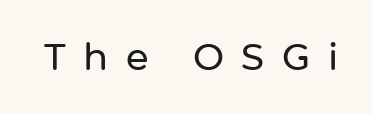
Q: Is the text italic (slanted)? A: No, it is upright.
Q: Is the typeface a serif or a sans-serif typeface? A: Sans-serif.
Q: Is the text underlined? A: No.
Q: Is the spacing between letters normal or unusually wide? A: Unusually wide.
Q: Width (condensed, normal, or wide)? A: Normal.
Q: Stroke contrast? A: Low.
Q: x-height? A: Medium.
Q: Monospaced? A: No.
